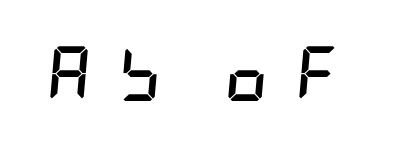
{"italic": "yes", "lean": "right", "slant_degrees": 5, "bold": "yes", "weight": "semibold", "width": "condensed", "stroke_contrast": "low", "x_height": "large", "underline": "no", "letter_spacing": "wide", "letter_spacing_em": 0.49, "glyph_px": 54}
